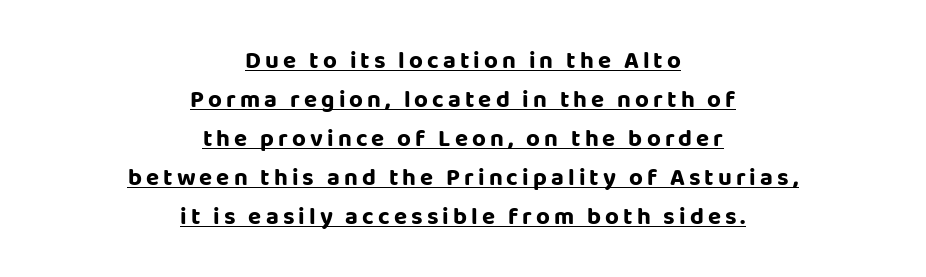
The image shows 24 px text type, upright; set centered, normal line spacing (1.62x), underlined.
